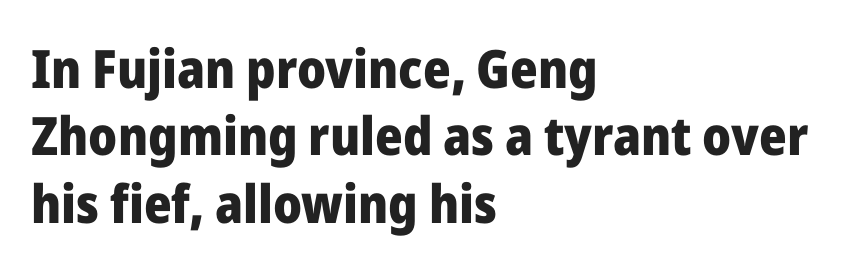
Q: Is the text bold? A: Yes.
Q: Is the text italic (slanted)? A: No, it is upright.
Q: Is the typeface a serif or a sans-serif typeface? A: Sans-serif.
Q: Is the text underlined? A: No.
Q: How is the paragraph aligned? A: Left-aligned.
Q: Is the spacing between letters normal or unusually wide? A: Normal.
Q: Is the spacing between lines tight, normal or loose? A: Normal.
Q: Width (condensed, normal, or wide)? A: Normal.
Q: Stroke contrast? A: Low.
Q: x-height? A: Medium.
Q: Monospaced? A: No.
